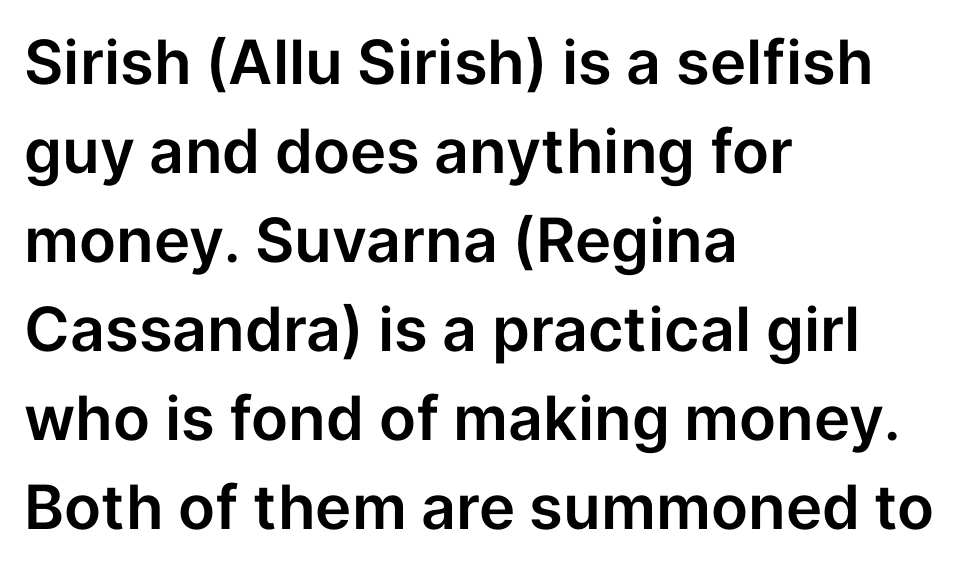
Q: Is the text italic (slanted)? A: No, it is upright.
Q: Is the typeface a serif or a sans-serif typeface? A: Sans-serif.
Q: Is the text underlined? A: No.
Q: How is the paragraph aligned? A: Left-aligned.
Q: Is the spacing between letters normal or unusually wide? A: Normal.
Q: Is the spacing between lines tight, normal or loose? A: Normal.
Q: Width (condensed, normal, or wide)? A: Normal.
Q: Stroke contrast? A: Low.
Q: x-height? A: Medium.
Q: Monospaced? A: No.
